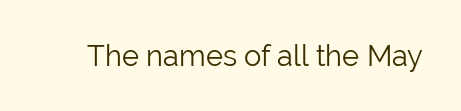
The image shows 29 px light sans-serif type, upright; set normal letter spacing, not underlined; low stroke contrast and a medium x-height.
